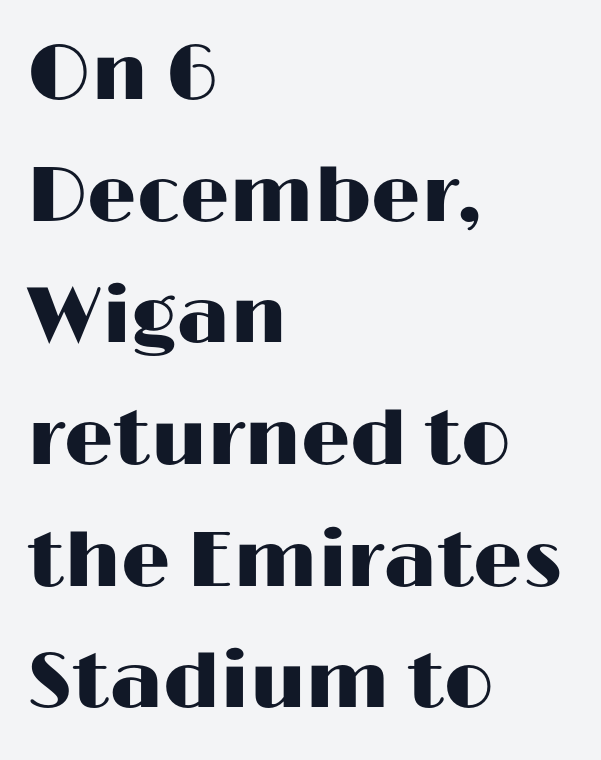
{"serif": "no", "italic": "no", "width": "wide", "stroke_contrast": "high", "x_height": "medium", "monospaced": "no", "underline": "no", "align": "left", "line_spacing": "normal", "line_spacing_ratio": 1.56, "letter_spacing": "normal", "letter_spacing_em": 0.0, "glyph_px": 78}
